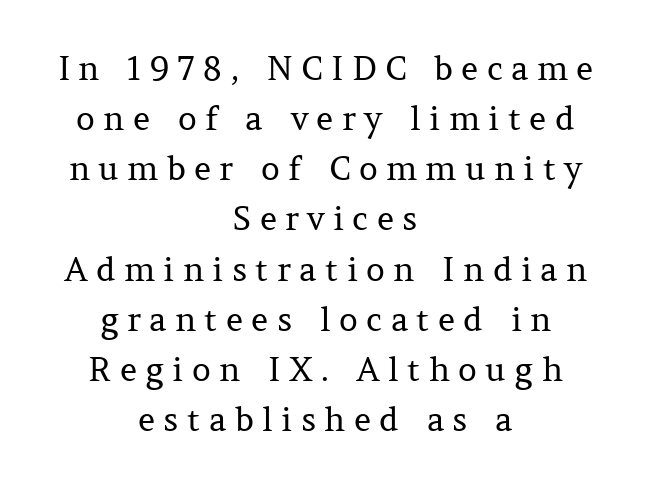
Italic: no, the glyphs are upright roman. Typographically, this falls in the serif category. Think of a printed novel: that variable character pitch is what you see here. Has an underline been added? It has not. Tracking here is generous; glyphs stand well apart from one another.
